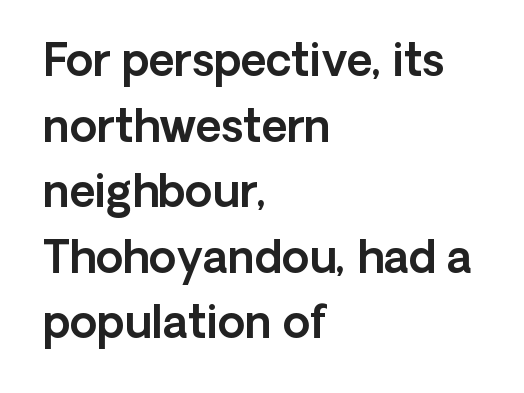
Caption: standard tracking, unaltered. These lines stack with their left ends in a neat column. Quick note: not italic, upright. Compared with typical paragraphs, the rows here are spaced about the same.
